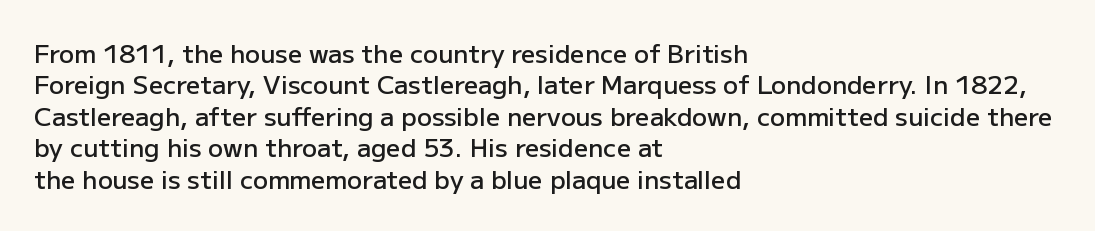
{"italic": "no", "bold": "semi", "underline": "no", "align": "left", "line_spacing": "normal", "line_spacing_ratio": 1.26, "letter_spacing": "normal", "letter_spacing_em": 0.0, "glyph_px": 25}
